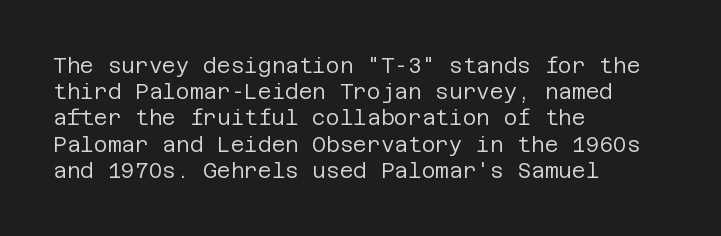
{"italic": "no", "bold": "no", "underline": "no", "align": "left", "line_spacing": "normal", "line_spacing_ratio": 1.25, "letter_spacing": "normal", "letter_spacing_em": 0.0, "glyph_px": 21}
